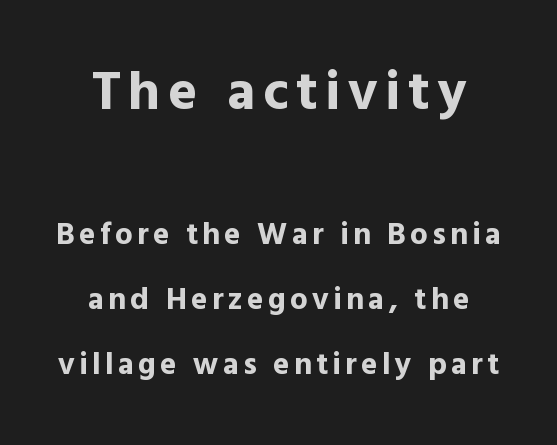
Q: Is the text bold? A: Yes.
Q: Is the text italic (slanted)? A: No, it is upright.
Q: Is the typeface a serif or a sans-serif typeface? A: Sans-serif.
Q: Is the text underlined? A: No.
Q: How is the paragraph aligned? A: Centered.
Q: Is the spacing between lines tight, normal or loose? A: Loose.
Q: Which block of text is set in a larger size, the first (top) or the second (bottom)? A: The first (top) one.
Q: Width (condensed, normal, or wide)? A: Normal.
Q: x-height? A: Medium.
Q: Monospaced? A: No.
